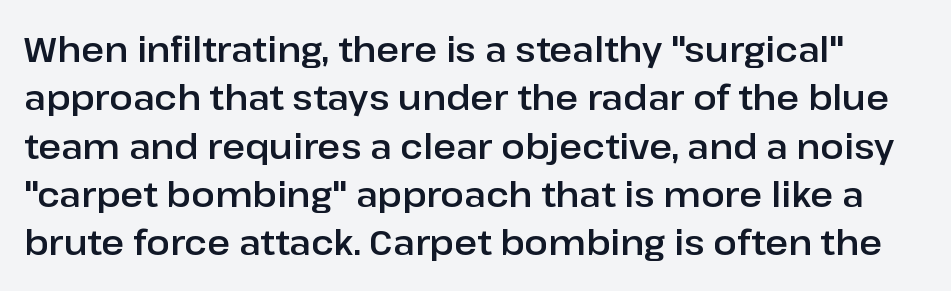
Typographically, this falls in the sans-serif category. What's the leading like? Ordinary, nothing unusual. Each letter keeps its own natural width here, so spacing adapts to shape. Nope, not italic — everything's standing straight. In terms of letterspacing, this is plain default setting.
